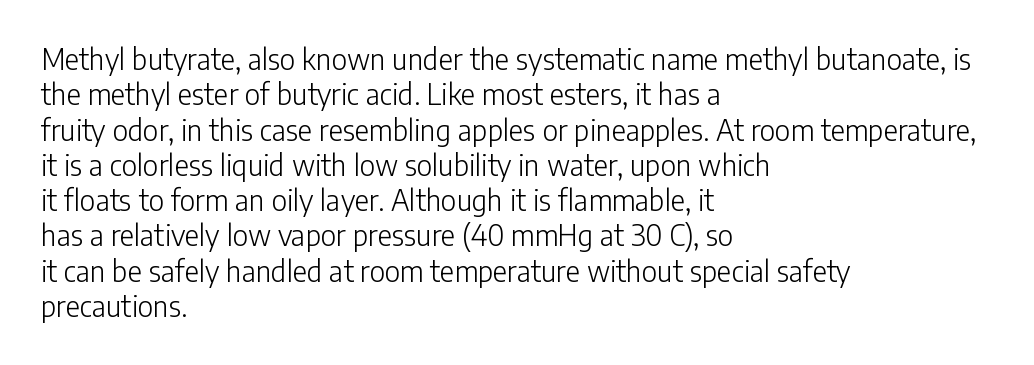
{"serif": "no", "italic": "no", "bold": "no", "weight": "light", "width": "normal", "stroke_contrast": "low", "x_height": "medium", "monospaced": "no", "underline": "no", "align": "left", "line_spacing": "normal", "line_spacing_ratio": 1.26, "letter_spacing": "normal", "letter_spacing_em": 0.0, "glyph_px": 28}
